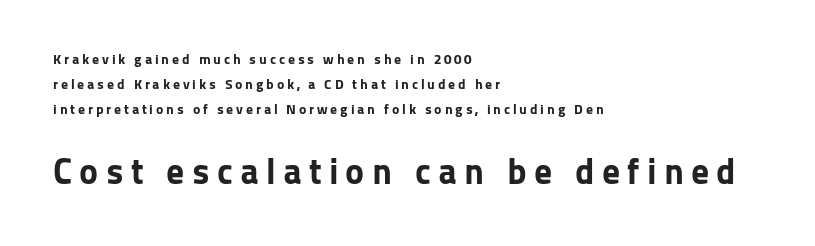
The rendering uses natural spacing where letterforms have individual widths. Two sizes are in play, and the larger belongs to the second block. Tracking here is generous; glyphs stand well apart from one another. The string is rendered with underlining switched off.
